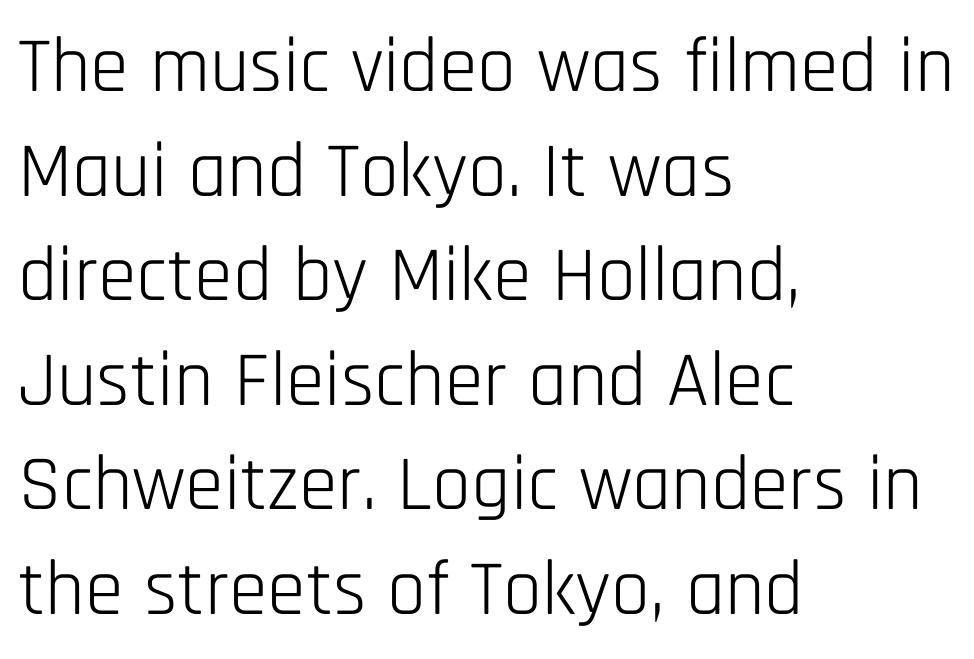
The image shows 78 px light, condensed sans-serif type, upright; set left-aligned, normal line spacing (1.34x), normal letter spacing, not underlined; low stroke contrast and a large x-height.
